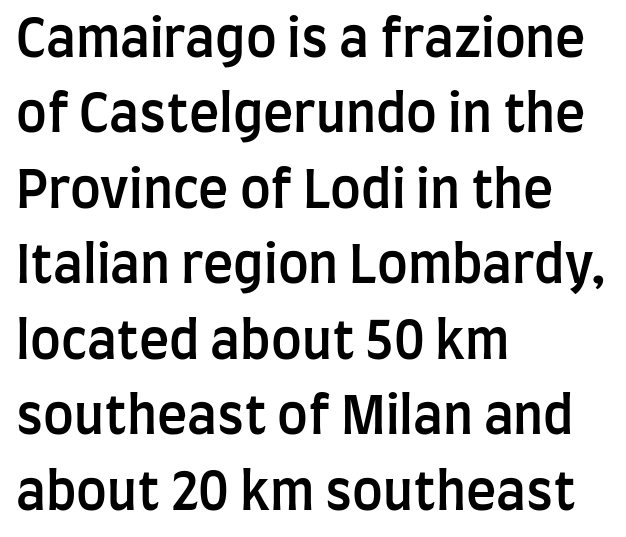
The image shows 51 px semibold, condensed sans-serif type, upright; set left-aligned, normal line spacing (1.48x), normal letter spacing, not underlined; low stroke contrast and a large x-height.
